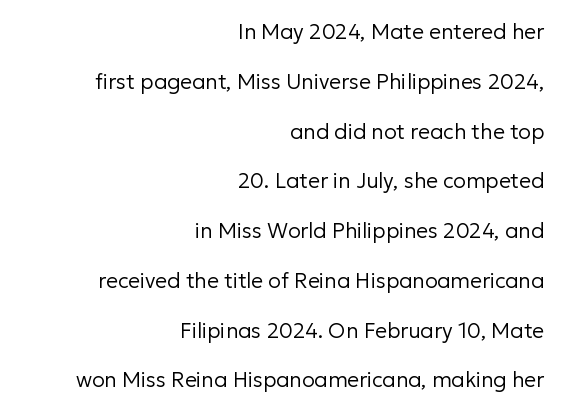
{"italic": "no", "bold": "no", "underline": "no", "align": "right", "line_spacing": "loose", "line_spacing_ratio": 2.37, "letter_spacing": "normal", "letter_spacing_em": 0.0, "glyph_px": 21}
